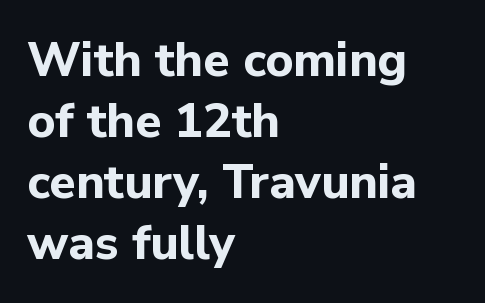
Standard letterfit; no display-style spreading of the glyphs. Heavy, bold letterforms. What kind of face is this? One without serifs — a sans. The lines sit at an ordinary, default distance from one another. The lines are quadded left.
